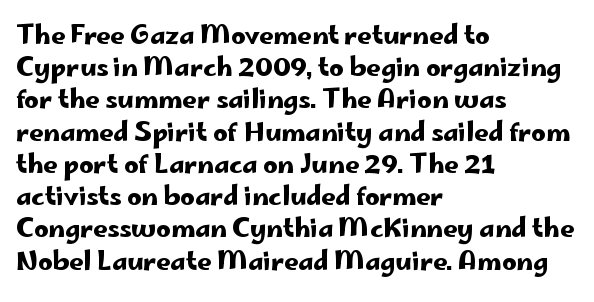
Q: Is the text italic (slanted)? A: No, it is upright.
Q: Is the text underlined? A: No.
Q: How is the paragraph aligned? A: Left-aligned.
Q: Is the spacing between letters normal or unusually wide? A: Normal.
Q: Is the spacing between lines tight, normal or loose? A: Normal.
